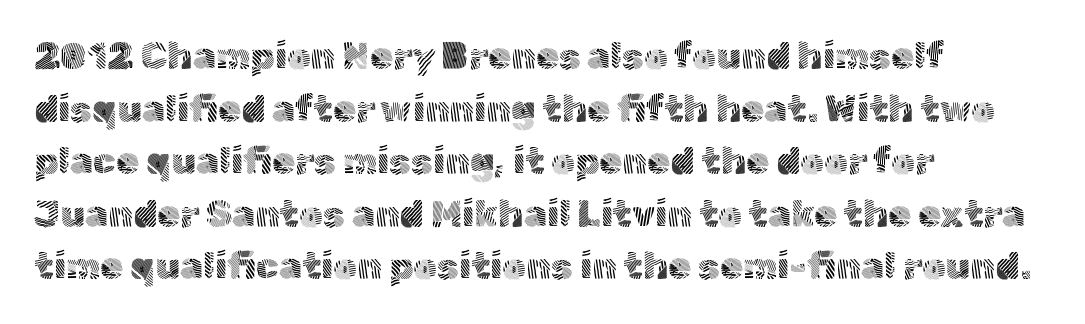
Q: Is the text bold? A: No.
Q: Is the text italic (slanted)? A: No, it is upright.
Q: Is the typeface a serif or a sans-serif typeface? A: Sans-serif.
Q: Is the text underlined? A: No.
Q: How is the paragraph aligned? A: Left-aligned.
Q: Is the spacing between letters normal or unusually wide? A: Normal.
Q: Is the spacing between lines tight, normal or loose? A: Normal.
Q: Width (condensed, normal, or wide)? A: Normal.
Q: x-height? A: Medium.
Q: Monospaced? A: No.
